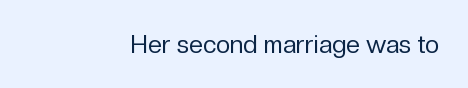
Q: Is the text bold? A: No.
Q: Is the text italic (slanted)? A: No, it is upright.
Q: Is the text underlined? A: No.
Q: Is the spacing between letters normal or unusually wide? A: Normal.
